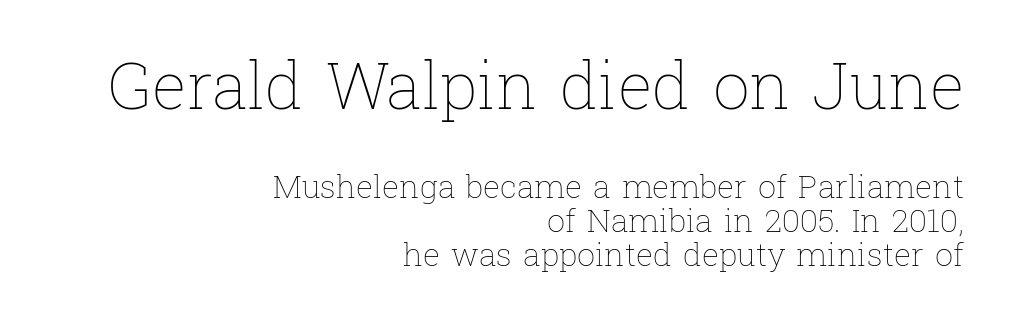
The image shows 65 px thin type, upright; set right-aligned, tight line spacing (1.06x), normal letter spacing, not underlined; the first (top) block is 2.03x larger; low stroke contrast and a medium x-height.
